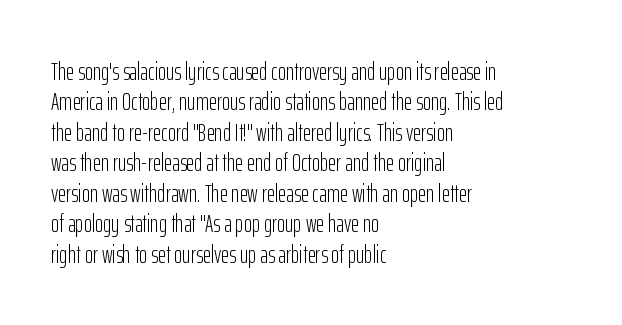
Q: Is the text bold? A: No.
Q: Is the text italic (slanted)? A: No, it is upright.
Q: Is the text underlined? A: No.
Q: How is the paragraph aligned? A: Left-aligned.
Q: Is the spacing between letters normal or unusually wide? A: Normal.
